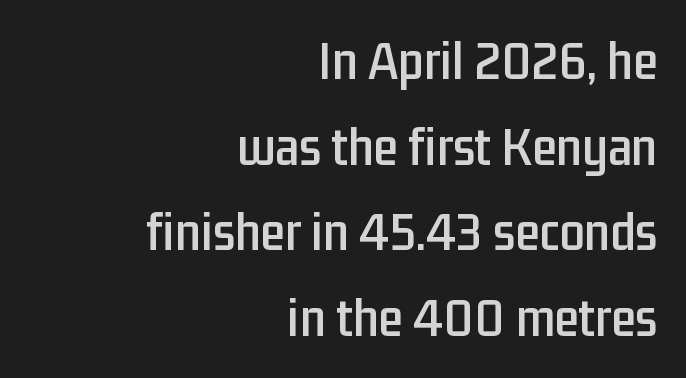
Q: Is the text italic (slanted)? A: No, it is upright.
Q: Is the typeface a serif or a sans-serif typeface? A: Sans-serif.
Q: Is the text underlined? A: No.
Q: How is the paragraph aligned? A: Right-aligned.
Q: Is the spacing between letters normal or unusually wide? A: Normal.
Q: Is the spacing between lines tight, normal or loose? A: Normal.
Q: Width (condensed, normal, or wide)? A: Condensed.
Q: Stroke contrast? A: Low.
Q: x-height? A: Medium.
Q: Monospaced? A: No.
